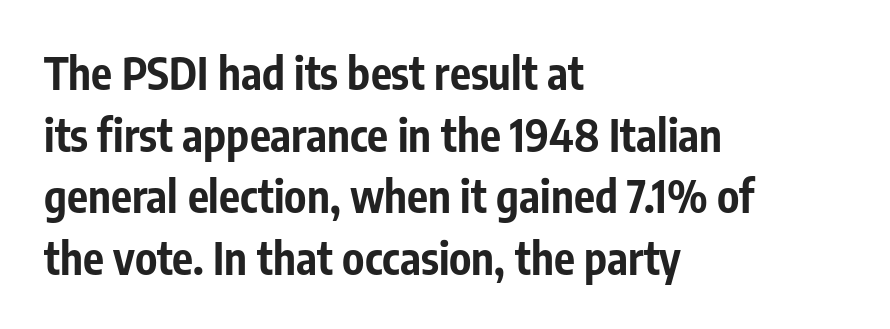
Spacing verdict: proportional, widths tailored to each character. Descenders are the only things crossing below the line. The lines are quadded left. Is there much room between lines? A standard amount, neither cramped nor airy.
